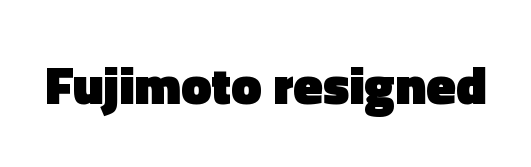
Q: Is the text bold? A: Yes.
Q: Is the text italic (slanted)? A: No, it is upright.
Q: Is the typeface a serif or a sans-serif typeface? A: Sans-serif.
Q: Is the text underlined? A: No.
Q: Is the spacing between letters normal or unusually wide? A: Normal.
Q: Width (condensed, normal, or wide)? A: Normal.
Q: x-height? A: Medium.
Q: Monospaced? A: No.
